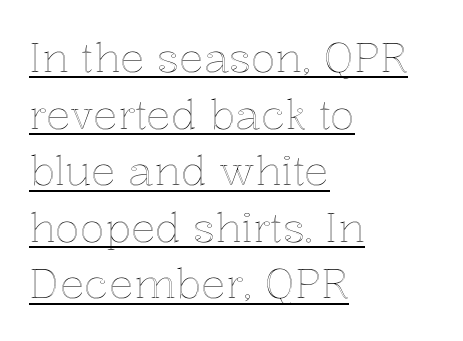
{"italic": "no", "width": "normal", "x_height": "medium", "monospaced": "no", "underline": "yes", "align": "left", "line_spacing": "normal", "line_spacing_ratio": 1.38, "letter_spacing": "normal", "letter_spacing_em": 0.0, "glyph_px": 41}
